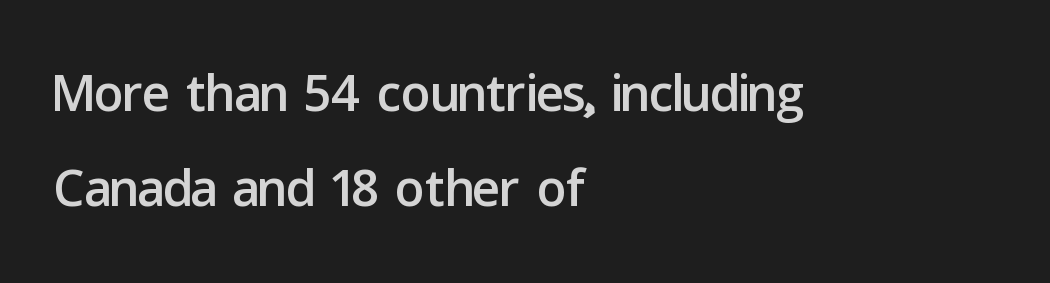
Q: Is the text italic (slanted)? A: No, it is upright.
Q: Is the typeface a serif or a sans-serif typeface? A: Sans-serif.
Q: Is the text underlined? A: No.
Q: How is the paragraph aligned? A: Left-aligned.
Q: Is the spacing between letters normal or unusually wide? A: Normal.
Q: Is the spacing between lines tight, normal or loose? A: Normal.
Q: Width (condensed, normal, or wide)? A: Normal.
Q: Stroke contrast? A: Low.
Q: x-height? A: Medium.
Q: Monospaced? A: No.
